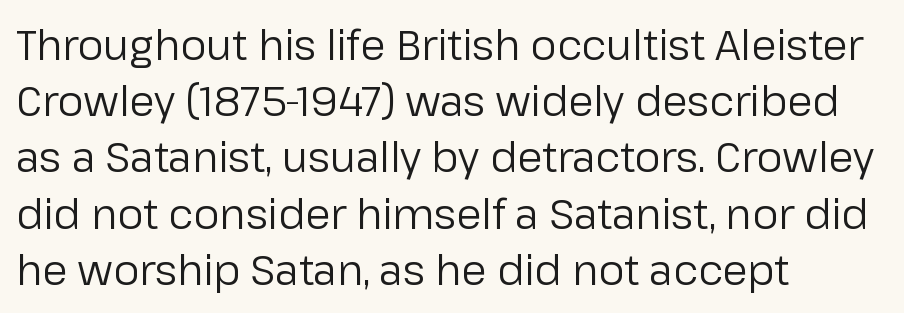
Casual observation: everything's shoved over to the left. The space beneath each line is pristine and unruled. Horizontal bands of white between lines are of average thickness. Check where the strokes stop: nothing finishes them off — pure sans. Does the lettering tilt? It doesn't — this is upright.
